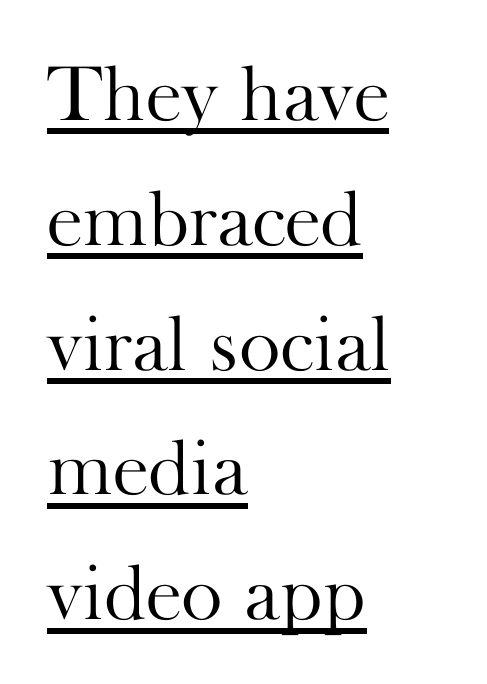
Q: Is the text bold? A: No.
Q: Is the text italic (slanted)? A: No, it is upright.
Q: Is the typeface a serif or a sans-serif typeface? A: Serif.
Q: Is the text underlined? A: Yes.
Q: How is the paragraph aligned? A: Left-aligned.
Q: Is the spacing between letters normal or unusually wide? A: Normal.
Q: Is the spacing between lines tight, normal or loose? A: Normal.
Q: Width (condensed, normal, or wide)? A: Normal.
Q: Stroke contrast? A: High.
Q: x-height? A: Small.
Q: Monospaced? A: No.
